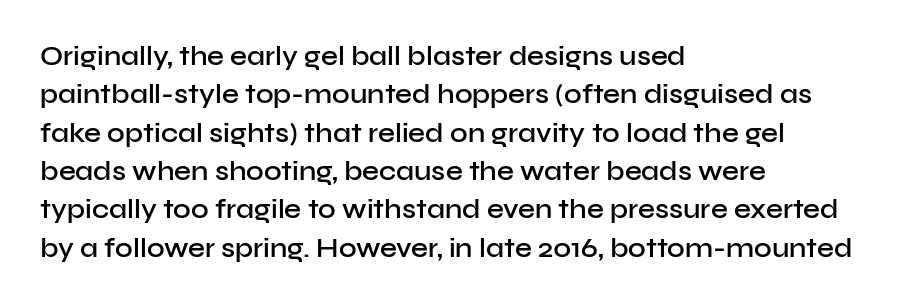
The image shows 27 px text type, upright; set left-aligned, normal line spacing (1.42x), normal letter spacing, not underlined.
